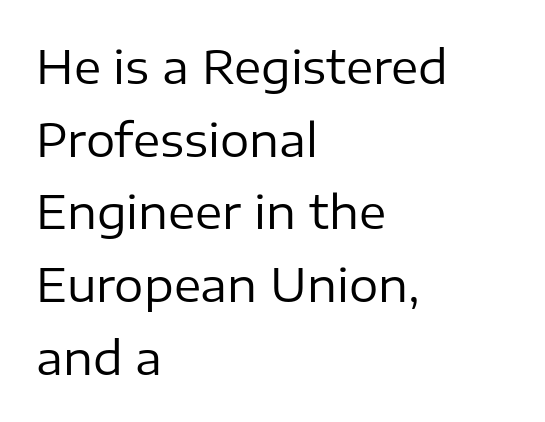
The image shows 46 px regular-weight sans-serif type, upright; set left-aligned, normal line spacing (1.58x), normal letter spacing, not underlined; low stroke contrast and a medium x-height.
